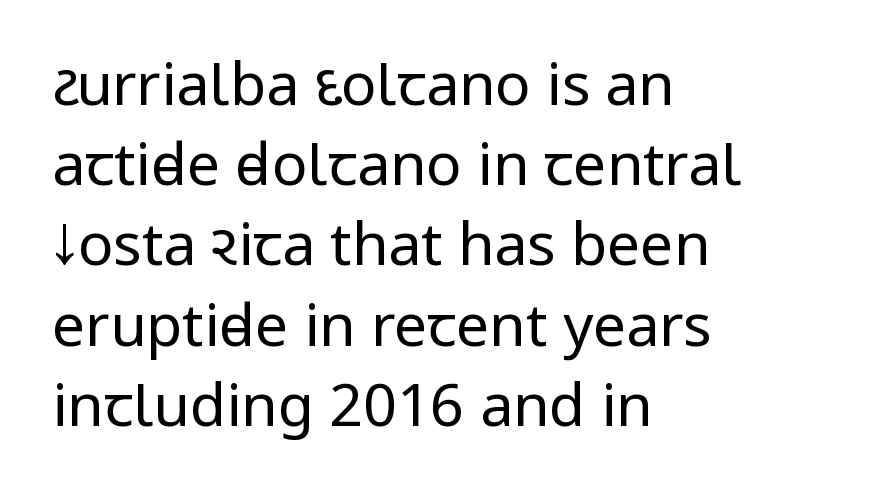
Q: Is the text bold? A: No.
Q: Is the text italic (slanted)? A: No, it is upright.
Q: Is the typeface a serif or a sans-serif typeface? A: Sans-serif.
Q: Is the text underlined? A: No.
Q: How is the paragraph aligned? A: Left-aligned.
Q: Is the spacing between letters normal or unusually wide? A: Normal.
Q: Is the spacing between lines tight, normal or loose? A: Normal.
Q: Width (condensed, normal, or wide)? A: Condensed.
Q: Stroke contrast? A: Low.
